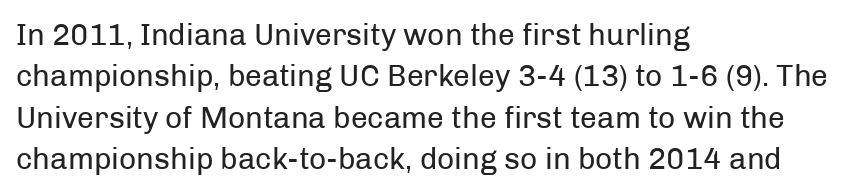
The image shows 30 px regular-weight sans-serif type, upright; set left-aligned, normal line spacing (1.38x), normal letter spacing, not underlined; low stroke contrast and a medium x-height.
